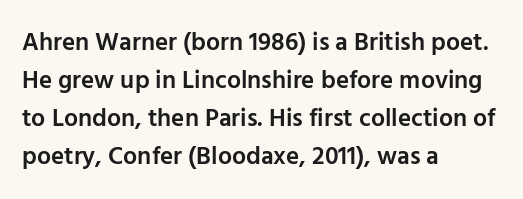
A roman cut, with each character standing at attention. The type is set solid horizontally, with unmodified tracking. These lines stack with their left ends in a neat column. Each glyph is drawn with semibold strokes, heavier than normal yet not fully bold.
